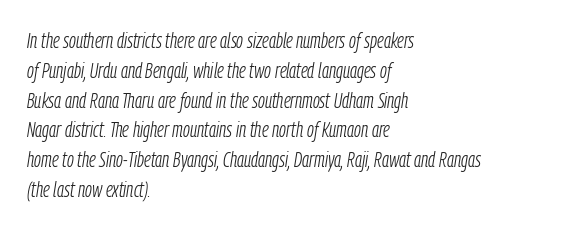
{"italic": "yes", "lean": "right", "slant_degrees": 9, "bold": "no", "underline": "no", "align": "left", "line_spacing": "normal", "line_spacing_ratio": 1.42, "letter_spacing": "normal", "letter_spacing_em": 0.0, "glyph_px": 21}
